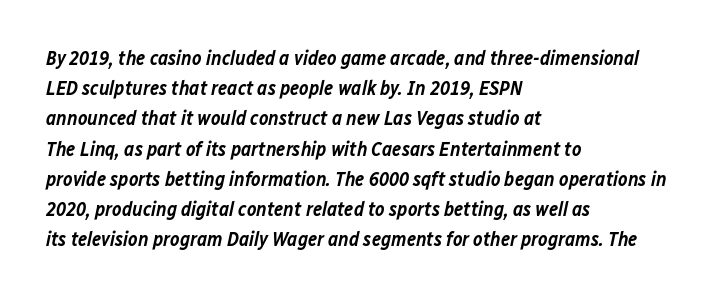
{"italic": "yes", "lean": "right", "slant_degrees": 12, "bold": "semi", "underline": "no", "align": "left", "line_spacing": "normal", "line_spacing_ratio": 1.51, "letter_spacing": "normal", "letter_spacing_em": 0.0, "glyph_px": 20}
